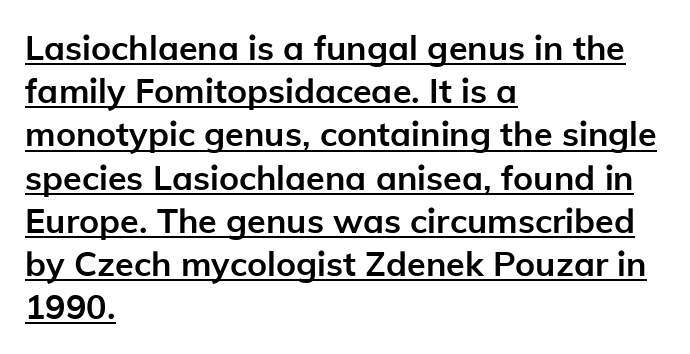
Q: Is the text bold? A: Yes.
Q: Is the text italic (slanted)? A: No, it is upright.
Q: Is the typeface a serif or a sans-serif typeface? A: Sans-serif.
Q: Is the text underlined? A: Yes.
Q: How is the paragraph aligned? A: Left-aligned.
Q: Is the spacing between letters normal or unusually wide? A: Normal.
Q: Is the spacing between lines tight, normal or loose? A: Normal.
Q: Width (condensed, normal, or wide)? A: Normal.
Q: Stroke contrast? A: Low.
Q: x-height? A: Medium.
Q: Monospaced? A: No.
